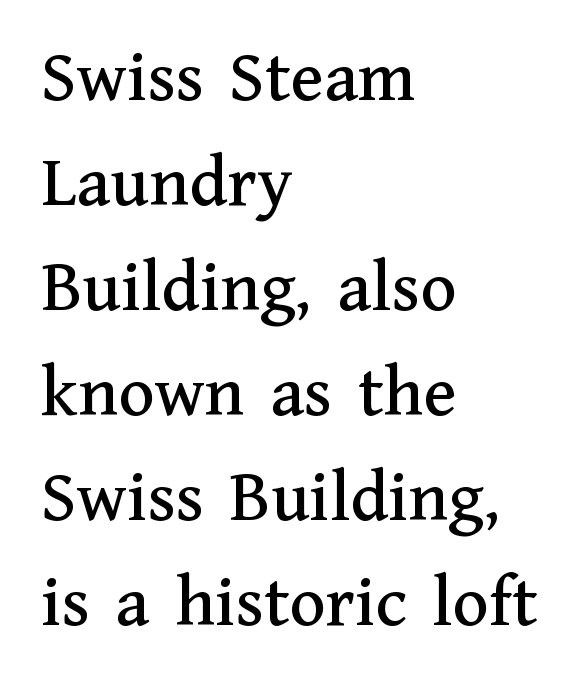
The zone under the glyphs is completely vacant. Does extra space separate the letters? No, they use regular spacing. In terms of letterform style, serifs are clearly present. This sample keeps an unexceptional amount of space between lines. Is the block centered? No — it sits flush against the left margin.
